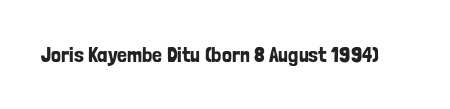
{"italic": "no", "underline": "no", "letter_spacing": "normal", "letter_spacing_em": 0.0, "glyph_px": 22}
